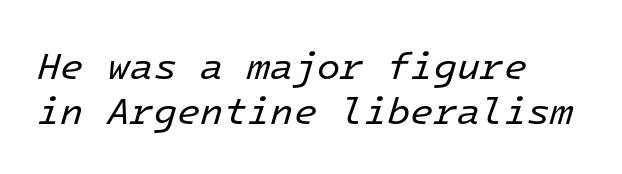
Q: Is the text bold? A: No.
Q: Is the text italic (slanted)? A: Yes, it leans right by about 16 degrees.
Q: Is the text underlined? A: No.
Q: How is the paragraph aligned? A: Left-aligned.
Q: Is the spacing between letters normal or unusually wide? A: Normal.
Q: Width (condensed, normal, or wide)? A: Normal.
Q: Stroke contrast? A: Low.
Q: x-height? A: Medium.
Q: Monospaced? A: Yes.
